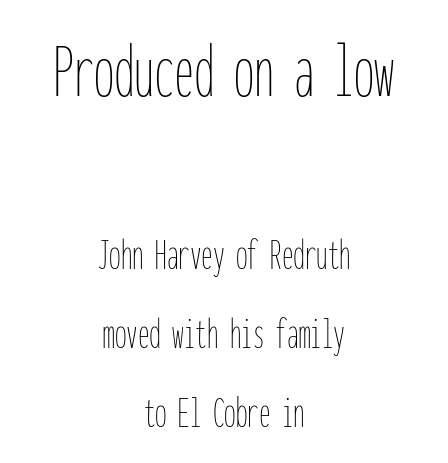
The image shows 80 px thin, condensed type, upright, monospaced; set centered, line spacing 1.72x, normal letter spacing, not underlined; the first (top) block is 1.74x larger; low stroke contrast and a medium x-height.
